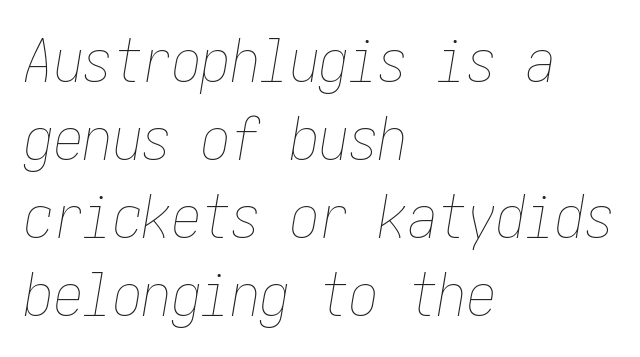
The text carries the slant typical of an italic or oblique font. Visually the block forms a straight wall on the left and a jagged coastline on the right. Notice how descenders clear the ascenders below comfortably — that's standard leading. What stands out about the letter spacing? Nothing — it is the standard amount.
